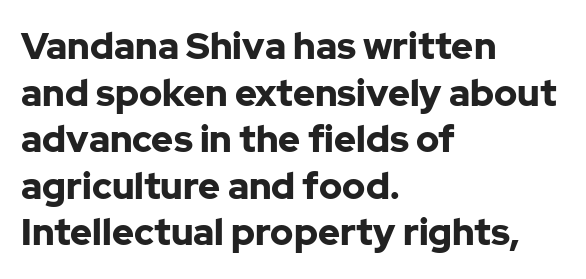
The image shows 37 px bold sans-serif type, upright; set left-aligned, normal line spacing (1.26x), normal letter spacing, not underlined; low stroke contrast and a medium x-height.
